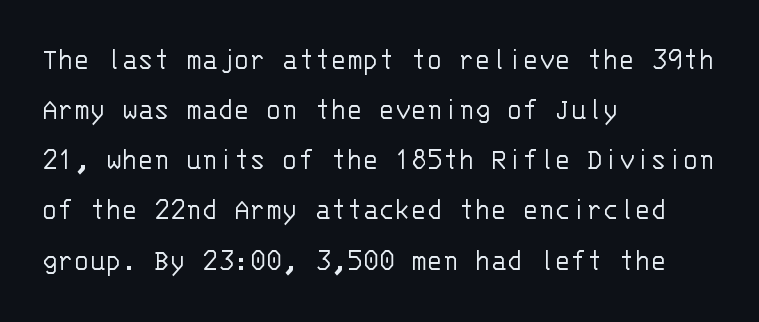
Q: Is the text bold? A: No.
Q: Is the text italic (slanted)? A: No, it is upright.
Q: Is the typeface a serif or a sans-serif typeface? A: Sans-serif.
Q: Is the text underlined? A: No.
Q: How is the paragraph aligned? A: Left-aligned.
Q: Is the spacing between letters normal or unusually wide? A: Normal.
Q: Is the spacing between lines tight, normal or loose? A: Normal.
Q: Width (condensed, normal, or wide)? A: Normal.
Q: Stroke contrast? A: Low.
Q: x-height? A: Large.
Q: Monospaced? A: Yes.
